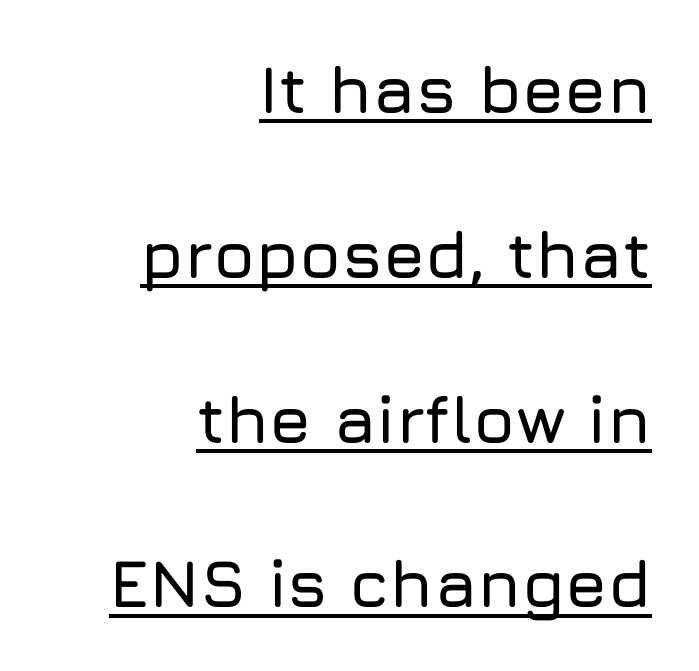
Q: Is the text italic (slanted)? A: No, it is upright.
Q: Is the typeface a serif or a sans-serif typeface? A: Sans-serif.
Q: Is the text underlined? A: Yes.
Q: How is the paragraph aligned? A: Right-aligned.
Q: Is the spacing between letters normal or unusually wide? A: Normal.
Q: Is the spacing between lines tight, normal or loose? A: Loose.
Q: Width (condensed, normal, or wide)? A: Normal.
Q: Stroke contrast? A: Low.
Q: x-height? A: Medium.
Q: Monospaced? A: No.
